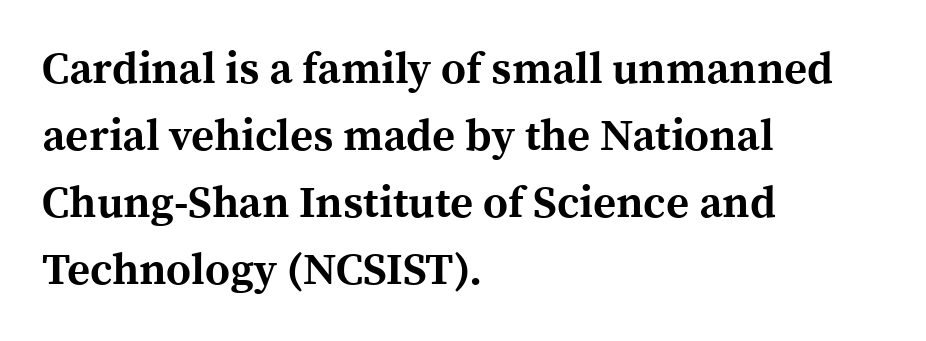
Anything drawn beneath the words? Only blank space. The face used here is proportionally spaced, like ordinary book or web type. The passage shown has conventional tracking throughout. The passage shown is typeset with a serif family. When letters stand straight like this, we call the style roman or upright. The typesetting leans heavy: a genuine bold.
